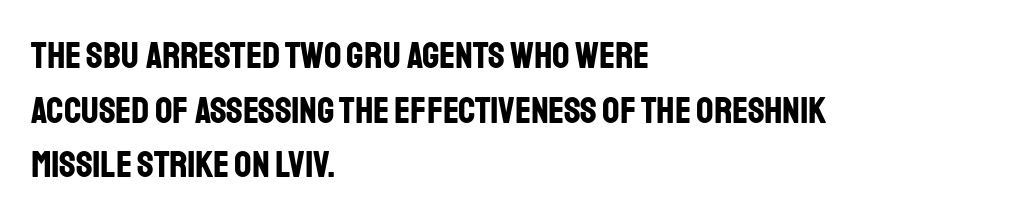
Q: Is the text bold? A: Yes.
Q: Is the text italic (slanted)? A: No, it is upright.
Q: Is the typeface a serif or a sans-serif typeface? A: Sans-serif.
Q: Is the text underlined? A: No.
Q: How is the paragraph aligned? A: Left-aligned.
Q: Is the spacing between letters normal or unusually wide? A: Normal.
Q: Is the spacing between lines tight, normal or loose? A: Normal.
Q: Width (condensed, normal, or wide)? A: Condensed.
Q: Stroke contrast? A: Low.
Q: x-height? A: Large.
Q: Monospaced? A: No.
